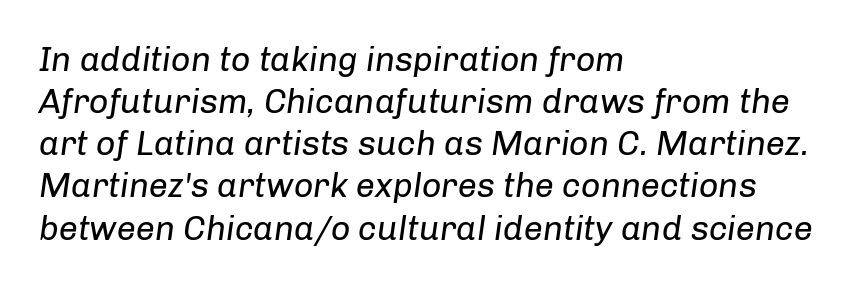
Q: Is the text bold? A: No.
Q: Is the text italic (slanted)? A: Yes, it leans right by about 8 degrees.
Q: Is the text underlined? A: No.
Q: How is the paragraph aligned? A: Left-aligned.
Q: Is the spacing between letters normal or unusually wide? A: Normal.
Q: Width (condensed, normal, or wide)? A: Normal.
Q: Stroke contrast? A: Low.
Q: x-height? A: Medium.
Q: Monospaced? A: No.
